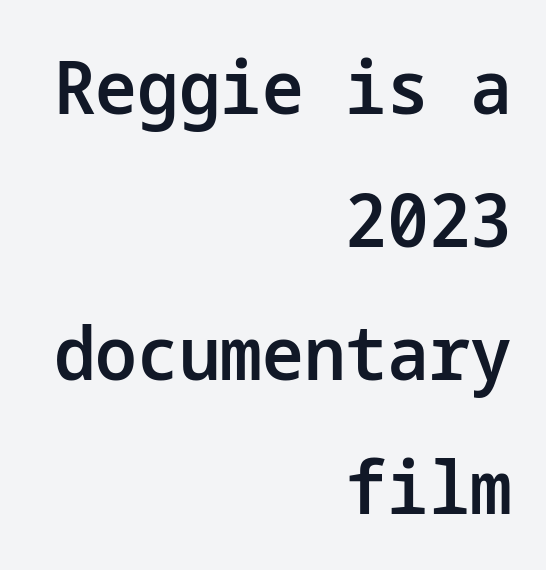
The image shows 74 px semibold sans-serif type, upright; set right-aligned, line spacing 1.8x, normal letter spacing, not underlined; low stroke contrast and a medium x-height.
